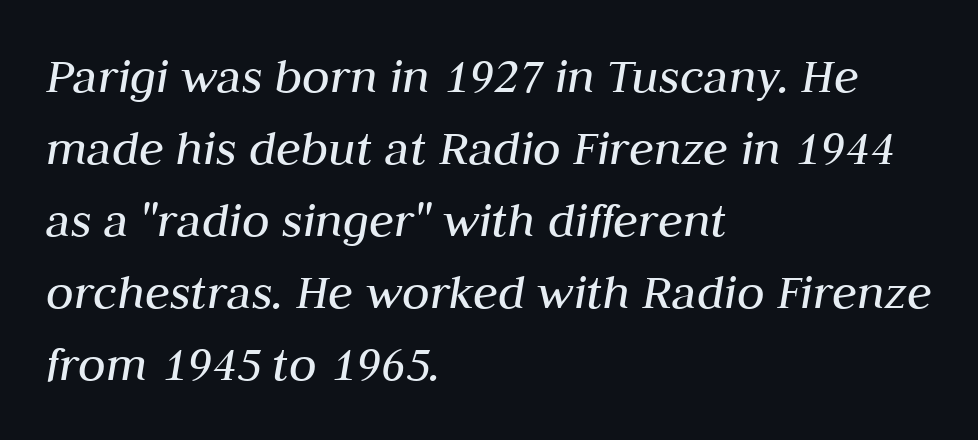
The lines in this sample share a left origin and differ only in where they stop. No word sits above an underline. Compared with typical paragraphs, the rows here are spaced about the same. Heaviness? Minimal to ordinary, like unemphasized prose.
